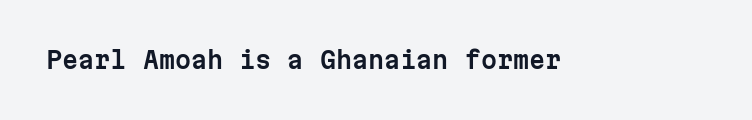
The image shows 23 px text type, upright; set normal letter spacing, not underlined.
